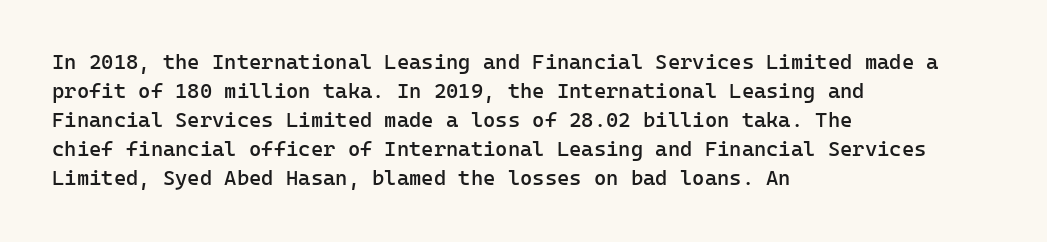
The image shows 21 px text type, upright; set left-aligned, normal line spacing (1.38x), normal letter spacing, not underlined.
